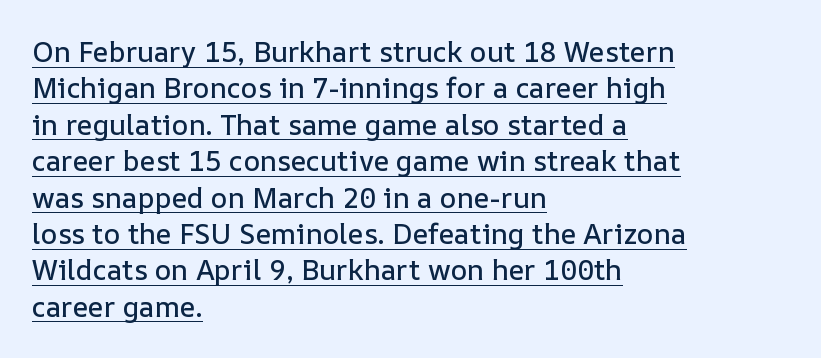
{"italic": "no", "width": "normal", "stroke_contrast": "low", "x_height": "medium", "monospaced": "no", "underline": "yes", "align": "left", "line_spacing": "normal", "line_spacing_ratio": 1.3, "letter_spacing": "normal", "letter_spacing_em": 0.0, "glyph_px": 28}
